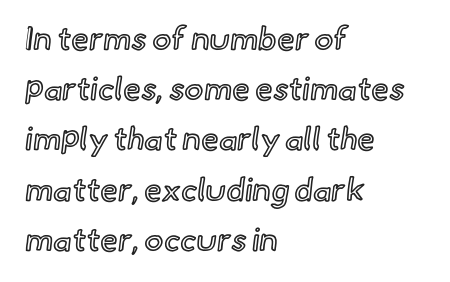
The image shows 32 px text type; set left-aligned, normal line spacing (1.57x), normal letter spacing, not underlined; a small x-height.
